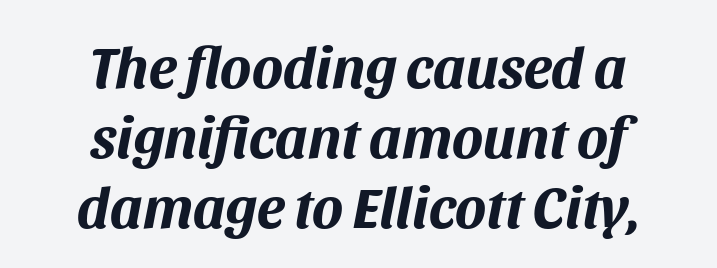
Q: Is the text bold? A: Yes.
Q: Is the text italic (slanted)? A: Yes, it leans right by about 11 degrees.
Q: Is the text underlined? A: No.
Q: How is the paragraph aligned? A: Centered.
Q: Is the spacing between letters normal or unusually wide? A: Normal.
Q: Width (condensed, normal, or wide)? A: Normal.
Q: Stroke contrast? A: Medium.
Q: x-height? A: Large.
Q: Monospaced? A: No.
